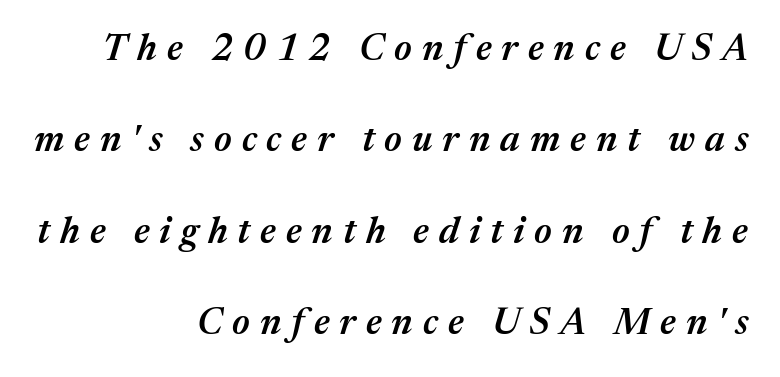
Italic? Definitely — the glyphs are oblique. Does the copy run flush right? Yes — the right margin is perfectly even. Semibold letterforms, between regular and bold. Check the space under the baseline: it is left empty.
